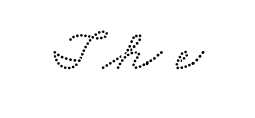
Looks like regular typesetting: each glyph gets only the width it needs. Observe the wide spacing: letters keep a clear distance from each other. Type style note: has serifs. This rendering features lettering with no underline.
